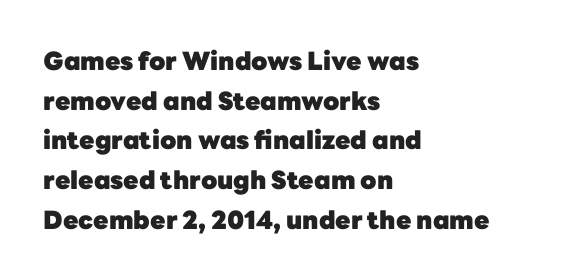
{"italic": "no", "bold": "yes", "underline": "no", "align": "left", "line_spacing": "normal", "line_spacing_ratio": 1.59, "letter_spacing": "normal", "letter_spacing_em": 0.0, "glyph_px": 25}
